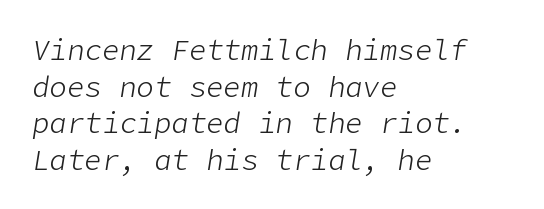
The image shows 29 px light type, italic (leaning right); set left-aligned, normal line spacing (1.26x), normal letter spacing, not underlined; low stroke contrast and a medium x-height.
